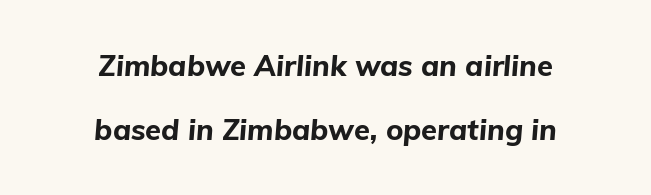
{"italic": "yes", "lean": "right", "slant_degrees": 5, "bold": "yes", "weight": "bold", "width": "normal", "stroke_contrast": "low", "x_height": "medium", "monospaced": "no", "underline": "no", "align": "center", "line_spacing": "loose", "line_spacing_ratio": 2.21, "letter_spacing": "normal", "letter_spacing_em": 0.0, "glyph_px": 29}
